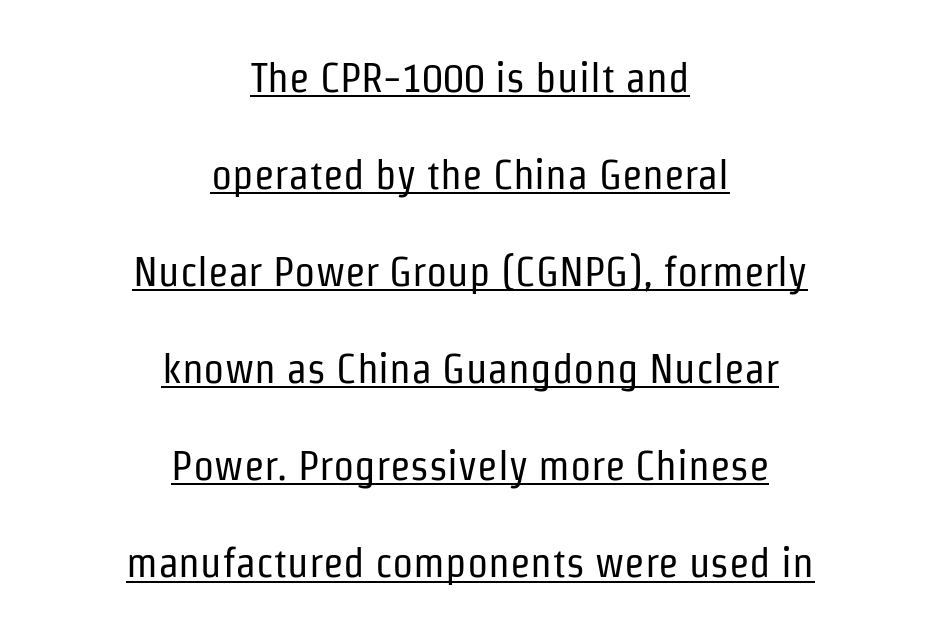
Q: Is the text bold? A: No.
Q: Is the text italic (slanted)? A: No, it is upright.
Q: Is the typeface a serif or a sans-serif typeface? A: Sans-serif.
Q: Is the text underlined? A: Yes.
Q: How is the paragraph aligned? A: Centered.
Q: Is the spacing between letters normal or unusually wide? A: Normal.
Q: Is the spacing between lines tight, normal or loose? A: Loose.
Q: Width (condensed, normal, or wide)? A: Condensed.
Q: Stroke contrast? A: Low.
Q: x-height? A: Medium.
Q: Monospaced? A: No.
